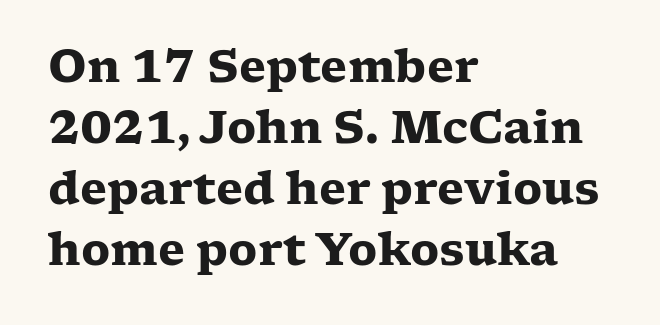
{"serif": "yes", "italic": "no", "bold": "yes", "weight": "heavy", "width": "wide", "stroke_contrast": "low", "x_height": "medium", "monospaced": "no", "underline": "no", "align": "left", "line_spacing": "normal", "line_spacing_ratio": 1.39, "letter_spacing": "normal", "letter_spacing_em": 0.0, "glyph_px": 44}
